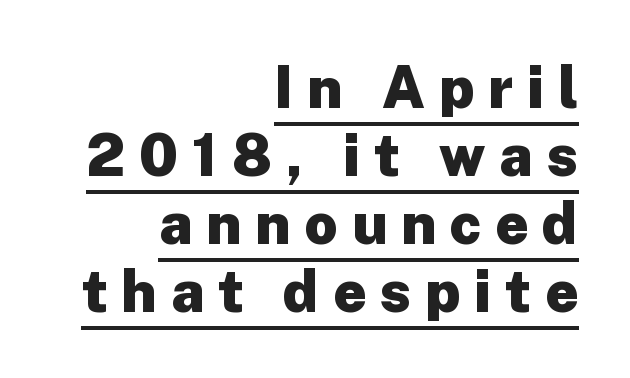
In terms of letterspacing, this is a distinctly airy, spread setting. Visually the block forms a straight wall on the right and a jagged coastline on the left. The sample has been set heavy, in full bold. Do the characters align in a grid? No, the font is proportional. Nope, not italic — everything's standing straight. Honestly, the underline is the first thing you notice here.
